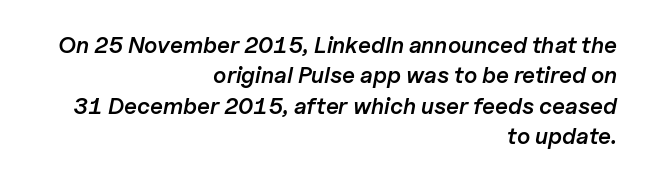
The image shows 23 px text type, italic (leaning right); set right-aligned, normal line spacing (1.32x), normal letter spacing, not underlined.
